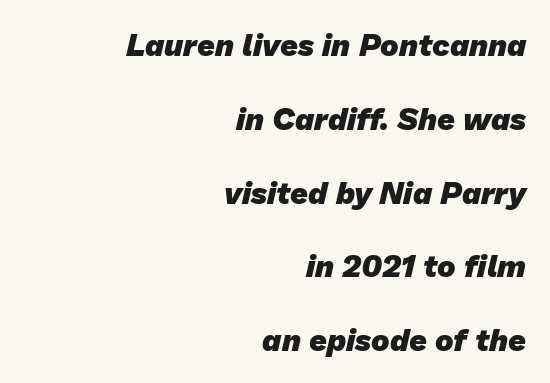
{"serif": "no", "bold": "yes", "weight": "heavy", "width": "normal", "stroke_contrast": "low", "x_height": "medium", "monospaced": "no", "underline": "no", "align": "right", "line_spacing": "loose", "line_spacing_ratio": 2.38, "letter_spacing": "normal", "letter_spacing_em": 0.0, "glyph_px": 31}
